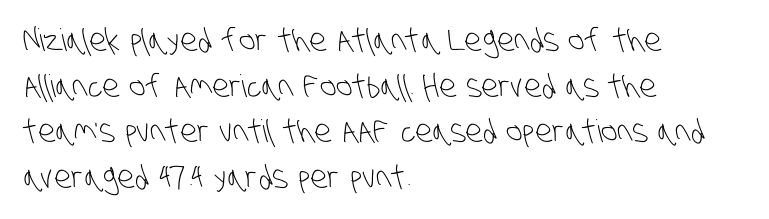
The image shows 31 px light, condensed sans-serif type; set left-aligned, normal line spacing (1.47x), normal letter spacing, not underlined; low stroke contrast and a large x-height.
